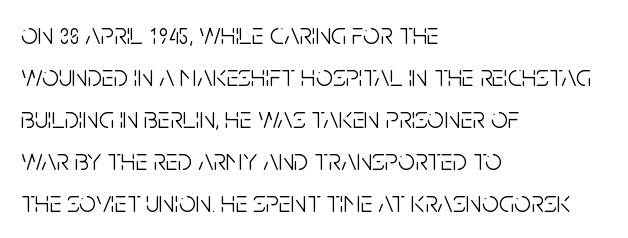
Q: Is the text bold? A: No.
Q: Is the text italic (slanted)? A: No, it is upright.
Q: Is the typeface a serif or a sans-serif typeface? A: Sans-serif.
Q: Is the text underlined? A: No.
Q: How is the paragraph aligned? A: Left-aligned.
Q: Is the spacing between letters normal or unusually wide? A: Normal.
Q: Is the spacing between lines tight, normal or loose? A: Normal.
Q: Width (condensed, normal, or wide)? A: Condensed.
Q: Stroke contrast? A: Low.
Q: x-height? A: Large.
Q: Monospaced? A: No.
